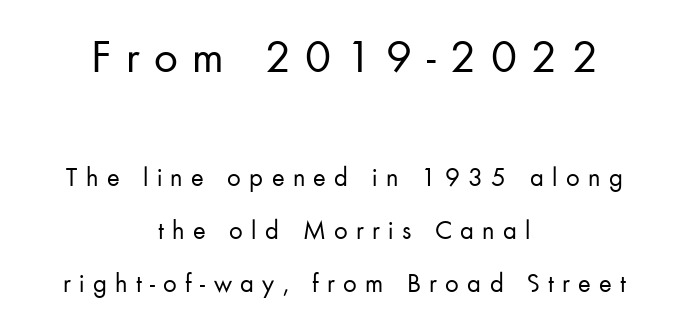
Airy leading. Posture: straight, roman, zero tilt. Only glyphs here, with clear space below each row. Large over small — that's the arrangement of the two blocks here.
